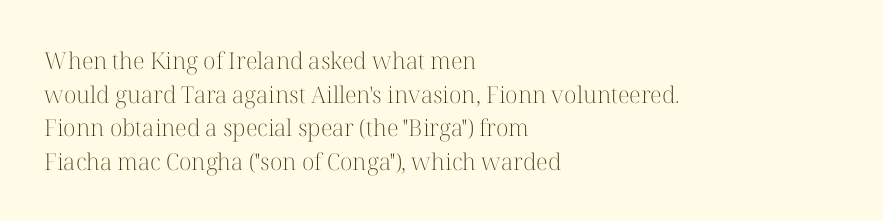
The image shows 23 px text type, upright; set left-aligned, normal line spacing (1.46x), normal letter spacing, not underlined.
